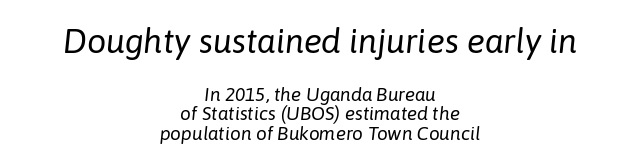
Each stroke keeps to a modest, everyday thickness or less. Note the varied advance widths — an 'i' is clearly narrower than an 'm'. Size hierarchy here favors the leading block over the trailing one. Characters follow at the spacing the type designer built in.
